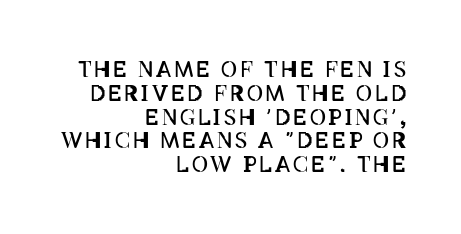
{"italic": "no", "bold": "no", "underline": "no", "align": "right", "line_spacing": "tight", "line_spacing_ratio": 1.08, "glyph_px": 22}
